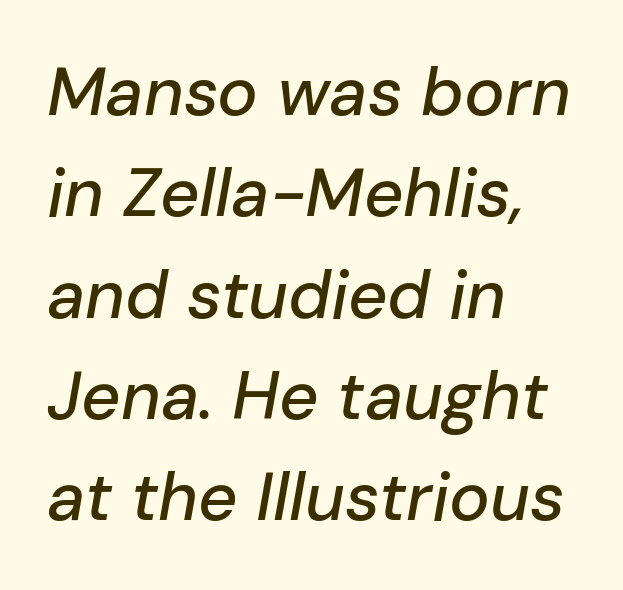
Check under the words: just untouched page. The paragraph has a hard left edge and a soft right edge. Here the designer chose a conventional face with non-uniform glyph widths. The vertical gap from one line to the next is medium. The type is set solid horizontally, with unmodified tracking. The font's italic variant was chosen for this text.
